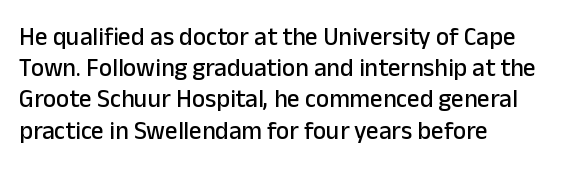
{"italic": "no", "underline": "no", "align": "left", "line_spacing": "normal", "line_spacing_ratio": 1.25, "letter_spacing": "normal", "letter_spacing_em": 0.0, "glyph_px": 25}
